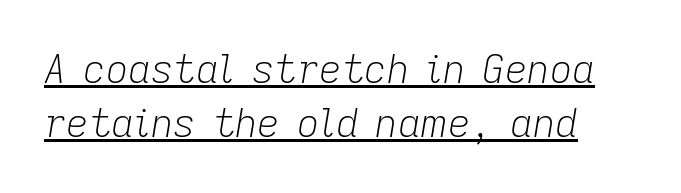
The image shows 39 px light type, italic (leaning right); set left-aligned, normal line spacing (1.39x), normal letter spacing, underlined; low stroke contrast and a medium x-height.
